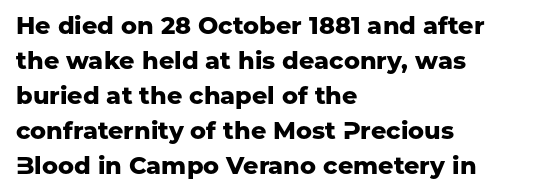
The image shows 24 px bold type, upright; set left-aligned, normal line spacing (1.46x), normal letter spacing, not underlined.
